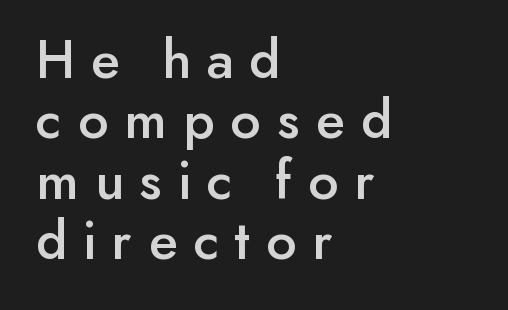
Q: Is the text italic (slanted)? A: No, it is upright.
Q: Is the typeface a serif or a sans-serif typeface? A: Sans-serif.
Q: Is the text underlined? A: No.
Q: How is the paragraph aligned? A: Left-aligned.
Q: Is the spacing between letters normal or unusually wide? A: Unusually wide.
Q: Is the spacing between lines tight, normal or loose? A: Tight.
Q: Width (condensed, normal, or wide)? A: Normal.
Q: Stroke contrast? A: Low.
Q: x-height? A: Small.
Q: Monospaced? A: No.
